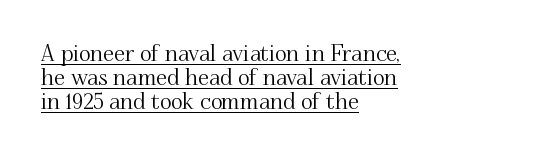
{"italic": "no", "underline": "yes", "align": "left", "line_spacing": "tight", "line_spacing_ratio": 1.1, "letter_spacing": "normal", "letter_spacing_em": 0.0, "glyph_px": 22}
